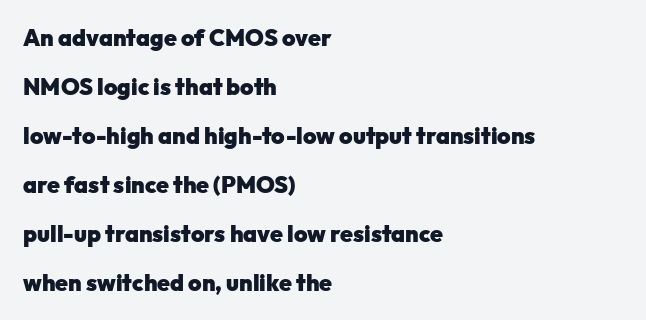
The image shows 23 px bold type, upright; set left-aligned, loose line spacing (2.13x), normal letter spacing, not underlined.
